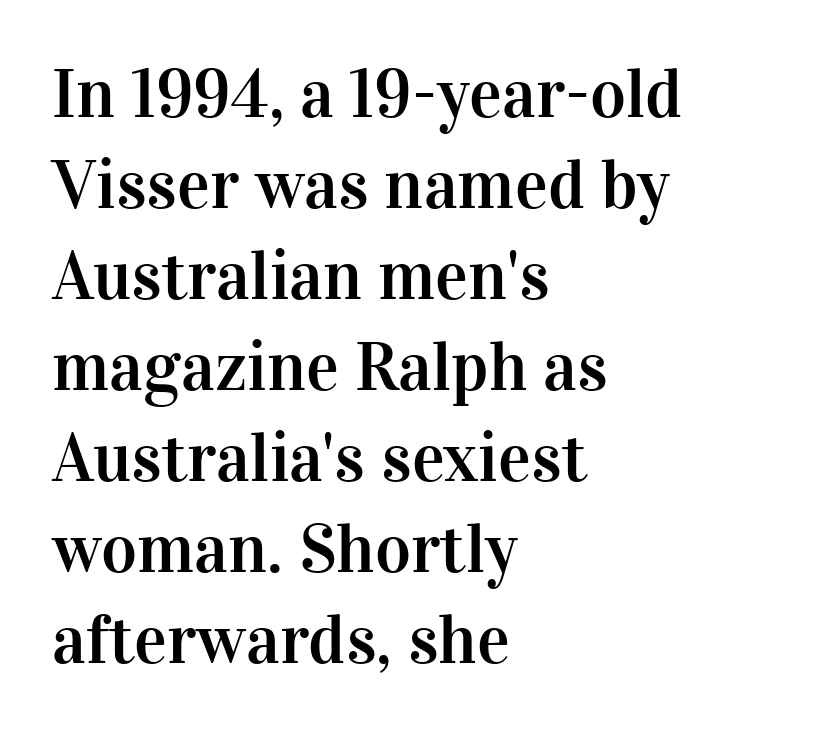
The image shows 69 px serif type, upright; set left-aligned, normal line spacing (1.32x), normal letter spacing, not underlined; high stroke contrast and a medium x-height.
